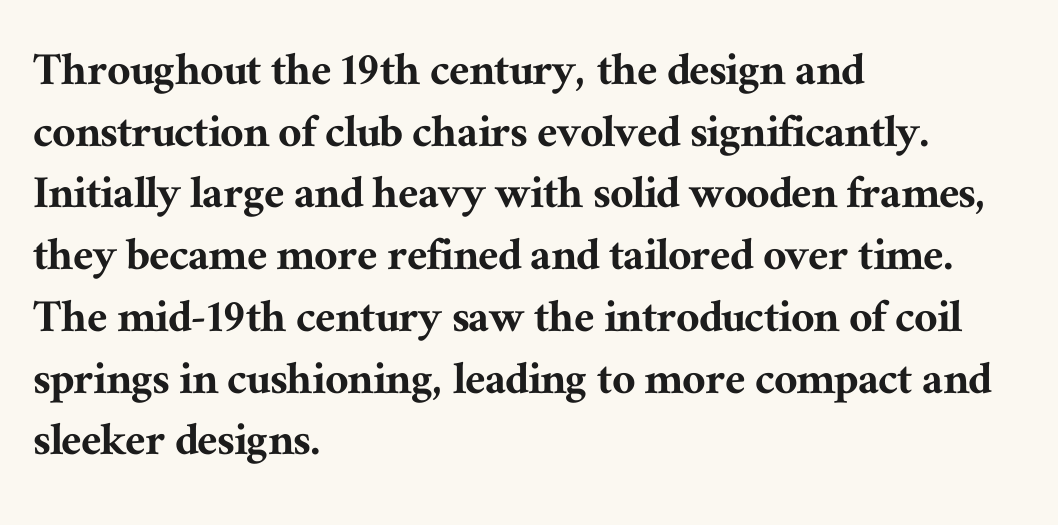
The image shows 51 px serif type, upright; set left-aligned, line spacing 1.21x, normal letter spacing, not underlined; medium stroke contrast and a medium x-height.
